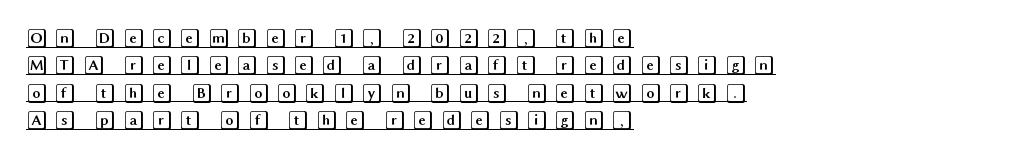
Q: Is the text italic (slanted)? A: No, it is upright.
Q: Is the text underlined? A: Yes.
Q: How is the paragraph aligned? A: Left-aligned.
Q: Is the spacing between letters normal or unusually wide? A: Unusually wide.
Q: Is the spacing between lines tight, normal or loose? A: Normal.
